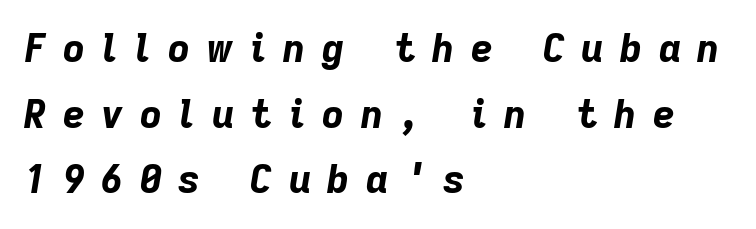
Q: Is the text bold? A: Yes.
Q: Is the text italic (slanted)? A: Yes, it leans right by about 9 degrees.
Q: Is the text underlined? A: No.
Q: How is the paragraph aligned? A: Left-aligned.
Q: Is the spacing between letters normal or unusually wide? A: Unusually wide.
Q: Width (condensed, normal, or wide)? A: Normal.
Q: Stroke contrast? A: Low.
Q: x-height? A: Medium.
Q: Monospaced? A: No.
